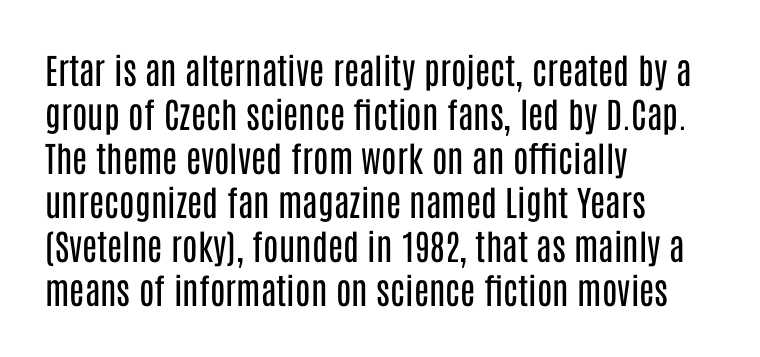
{"serif": "no", "italic": "no", "bold": "no", "weight": "regular", "width": "condensed", "stroke_contrast": "low", "x_height": "large", "monospaced": "no", "underline": "no", "align": "left", "line_spacing": "normal", "line_spacing_ratio": 1.26, "letter_spacing": "normal", "letter_spacing_em": 0.0, "glyph_px": 35}
